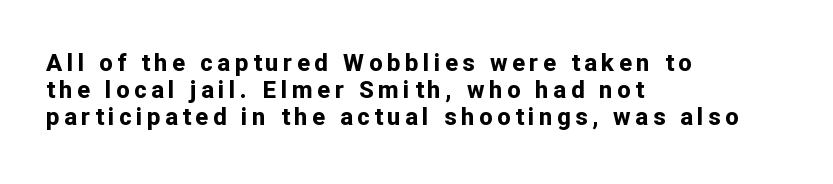
{"italic": "no", "bold": "yes", "underline": "no", "align": "left", "line_spacing": "tight", "line_spacing_ratio": 1.12, "glyph_px": 24}
